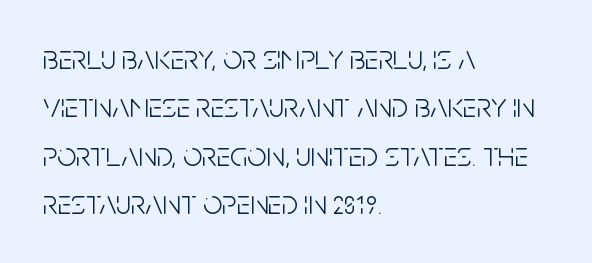
Spacing verdict: proportional, widths tailored to each character. The line texture is even and compact thanks to regular tracking. Does the leading feel generous? No, just average. Is this a sans? Yes — the strokes have no serifs. The passage is arranged the way most books set body copy — flush left. No italicization has been applied; the sample stays upright.
